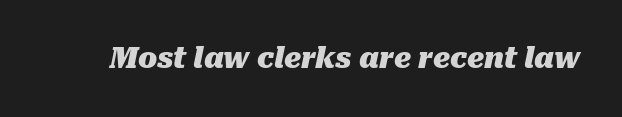
Q: Is the text bold? A: Yes.
Q: Is the text italic (slanted)? A: Yes, it leans right by about 10 degrees.
Q: Is the text underlined? A: No.
Q: Is the spacing between letters normal or unusually wide? A: Normal.
Q: Width (condensed, normal, or wide)? A: Normal.
Q: Stroke contrast? A: Medium.
Q: x-height? A: Medium.
Q: Monospaced? A: No.
